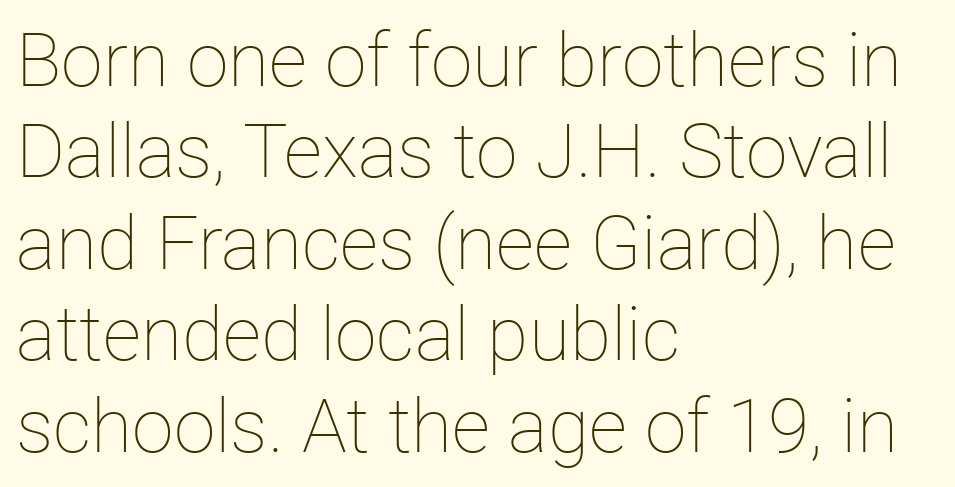
Q: Is the text bold? A: No.
Q: Is the text italic (slanted)? A: No, it is upright.
Q: Is the text underlined? A: No.
Q: How is the paragraph aligned? A: Left-aligned.
Q: Is the spacing between letters normal or unusually wide? A: Normal.
Q: Width (condensed, normal, or wide)? A: Normal.
Q: Stroke contrast? A: Low.
Q: x-height? A: Medium.
Q: Monospaced? A: No.
